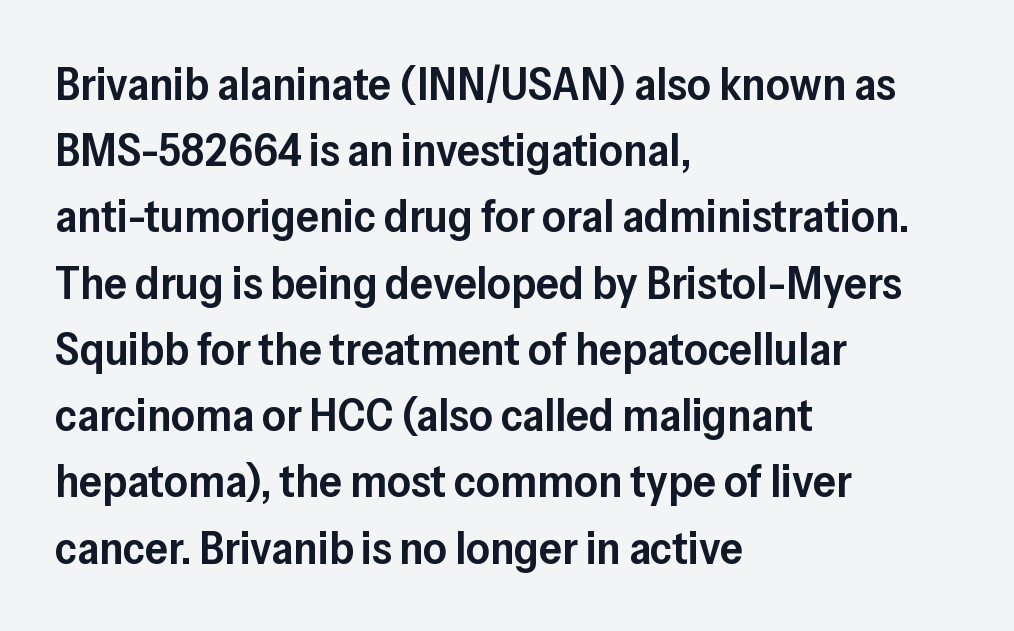
These lines are composed in type without serifs. Rule under the text: the space is simply empty. Does the lettering tilt? It doesn't — this is upright. Short and long lines alike share a common starting point at left. The line texture is even and compact thanks to regular tracking.
